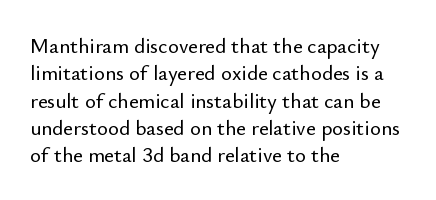
The image shows 21 px text type, upright; set left-aligned, normal line spacing (1.3x), normal letter spacing, not underlined.
